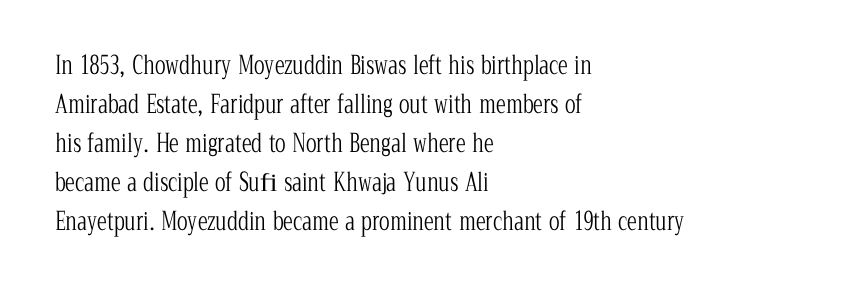
The space between consecutive lines is moderate. In terms of letterspacing, this is plain default setting. This rendering features lettering with no underline. Is the stroke heavy? The answer is a plain regular-or-lighter.
